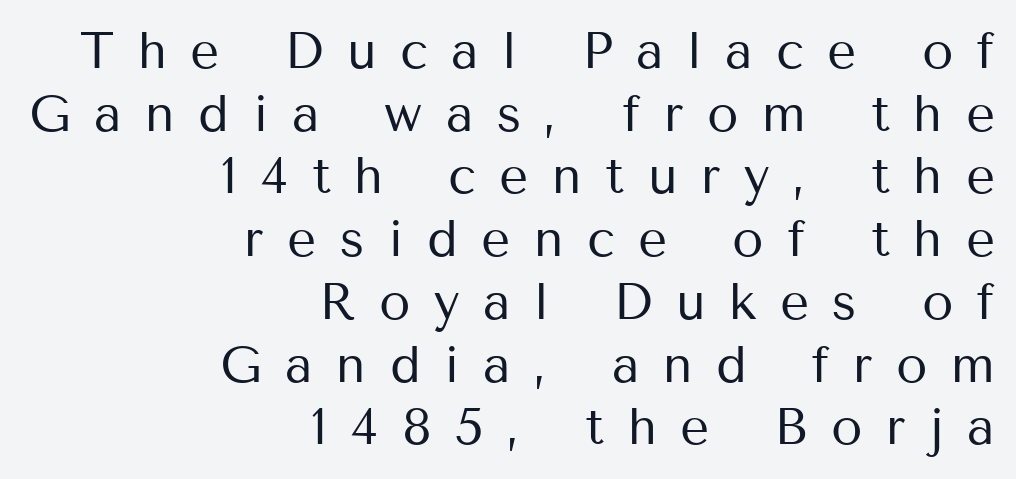
{"serif": "no", "italic": "no", "bold": "no", "weight": "regular", "width": "normal", "stroke_contrast": "medium", "x_height": "medium", "monospaced": "no", "underline": "no", "align": "right", "line_spacing_ratio": 1.23, "letter_spacing": "wide", "letter_spacing_em": 0.46, "glyph_px": 51}
